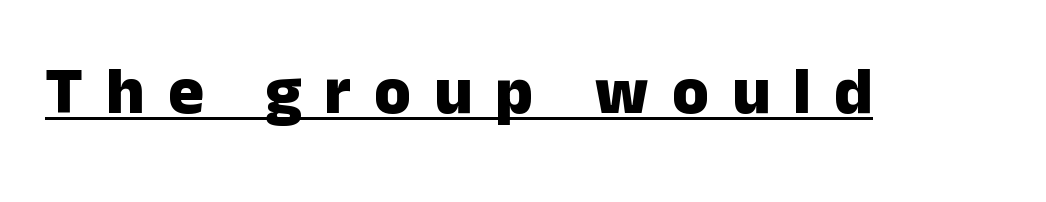
{"serif": "no", "italic": "no", "bold": "yes", "weight": "heavy", "width": "normal", "stroke_contrast": "low", "x_height": "medium", "monospaced": "no", "underline": "yes", "letter_spacing": "wide", "letter_spacing_em": 0.34, "glyph_px": 67}
